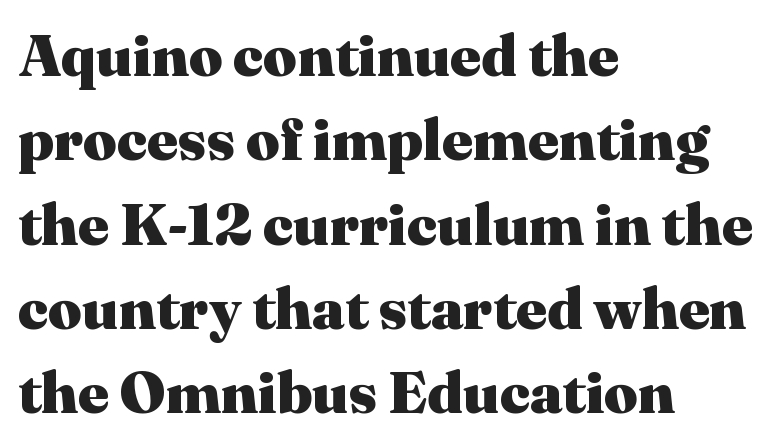
The image shows 59 px heavy serif type, upright; set left-aligned, normal line spacing (1.43x), normal letter spacing, not underlined; medium stroke contrast and a medium x-height.
